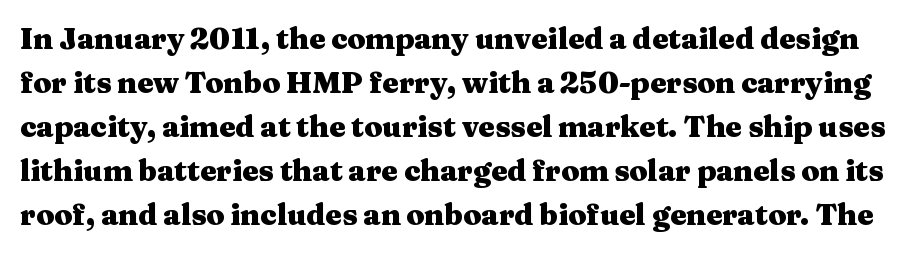
{"serif": "yes", "italic": "no", "bold": "yes", "weight": "heavy", "width": "wide", "stroke_contrast": "medium", "x_height": "medium", "monospaced": "no", "underline": "no", "line_spacing": "normal", "line_spacing_ratio": 1.52, "letter_spacing": "normal", "letter_spacing_em": 0.0, "glyph_px": 29}
